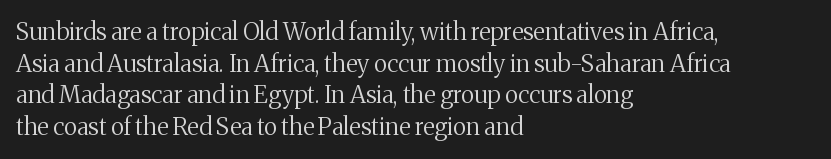
The image shows 24 px text type, upright; set left-aligned, normal line spacing (1.32x), normal letter spacing, not underlined.
